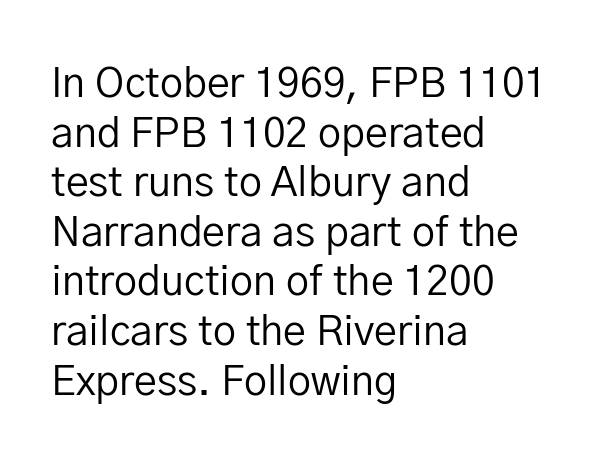
Q: Is the text bold? A: No.
Q: Is the text italic (slanted)? A: No, it is upright.
Q: Is the typeface a serif or a sans-serif typeface? A: Sans-serif.
Q: Is the text underlined? A: No.
Q: How is the paragraph aligned? A: Left-aligned.
Q: Is the spacing between letters normal or unusually wide? A: Normal.
Q: Width (condensed, normal, or wide)? A: Normal.
Q: Stroke contrast? A: Low.
Q: x-height? A: Medium.
Q: Monospaced? A: No.
